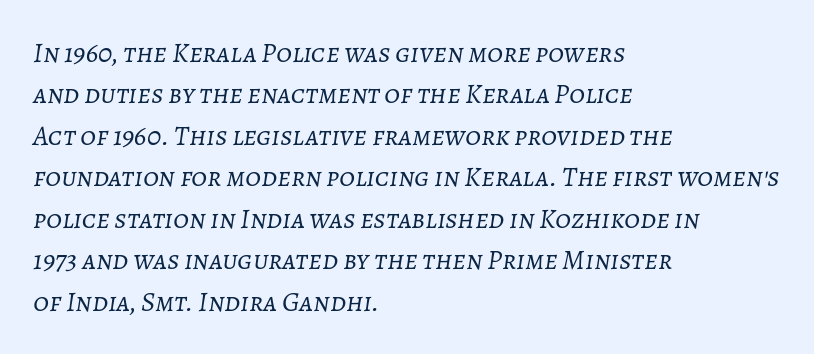
Q: Is the text bold? A: No.
Q: Is the text italic (slanted)? A: Yes, it leans right by about 7 degrees.
Q: Is the text underlined? A: No.
Q: How is the paragraph aligned? A: Left-aligned.
Q: Is the spacing between letters normal or unusually wide? A: Normal.
Q: Is the spacing between lines tight, normal or loose? A: Normal.
Q: Width (condensed, normal, or wide)? A: Normal.
Q: Stroke contrast? A: Low.
Q: x-height? A: Medium.
Q: Monospaced? A: No.
